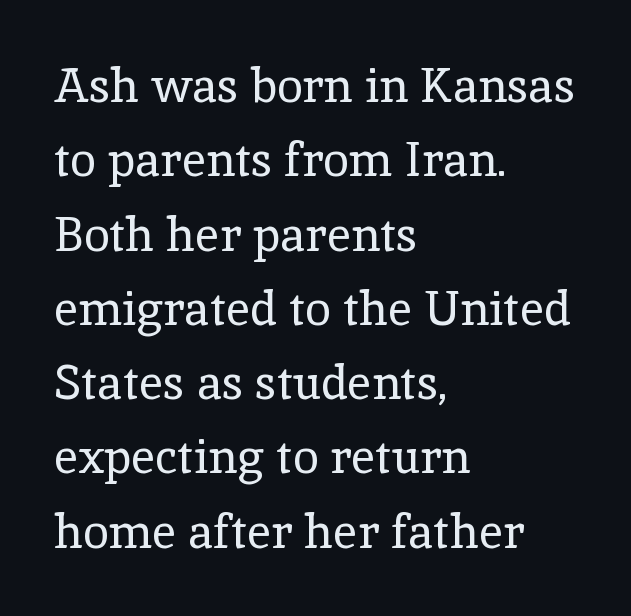
{"serif": "yes", "italic": "no", "bold": "no", "weight": "regular", "width": "normal", "x_height": "medium", "monospaced": "no", "underline": "no", "align": "left", "line_spacing": "normal", "line_spacing_ratio": 1.58, "letter_spacing": "normal", "letter_spacing_em": 0.0, "glyph_px": 47}
